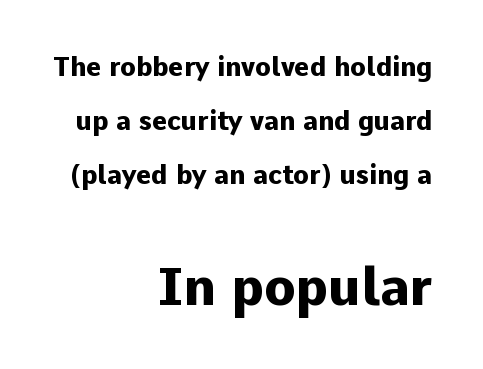
The image shows 52 px heavy sans-serif type, upright; set right-aligned, loose line spacing (2.08x), normal letter spacing, not underlined; the second (bottom) block is 2.0x larger; low stroke contrast and a medium x-height.
